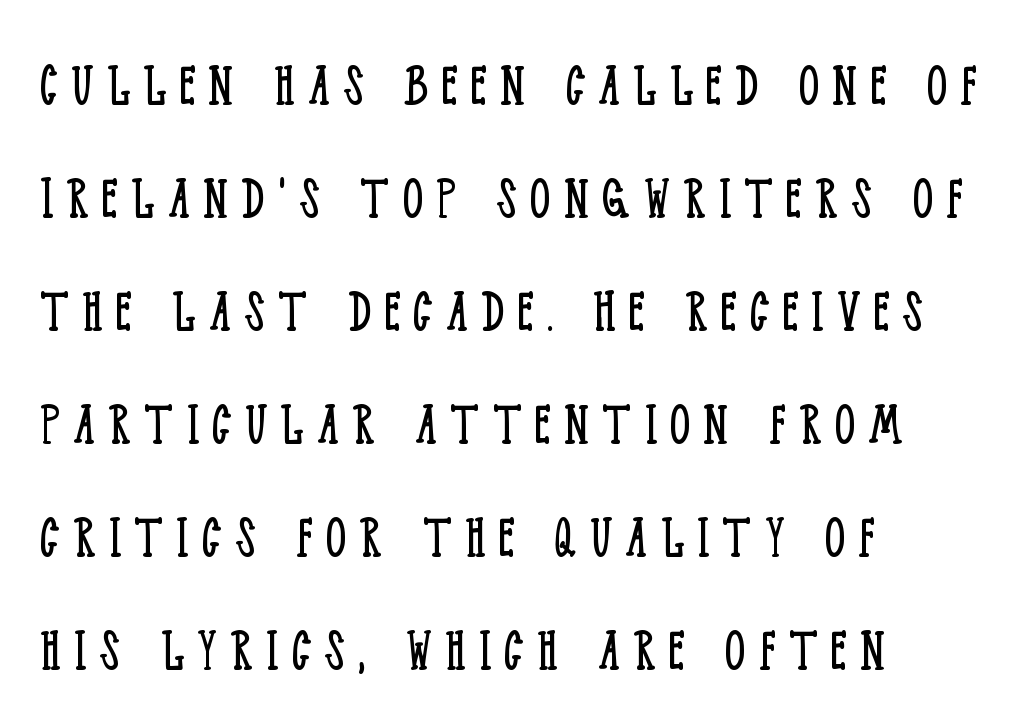
The image shows 65 px light, condensed serif type, upright; set left-aligned, line spacing 1.74x, unusually wide letter spacing (+0.2 em), not underlined; low stroke contrast and a large x-height.
